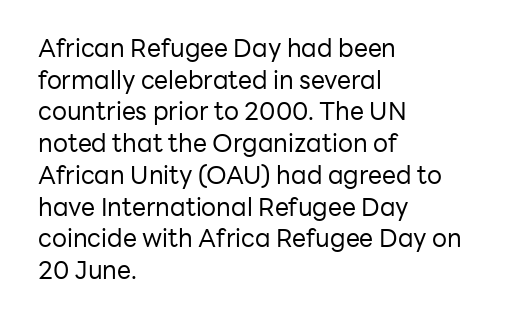
The characters are drawn with everyday or finer stroke widths. The string is rendered with underlining switched off. Leading matches the norm, producing a regular column. This sample uses plain, unmodified letter spacing.
